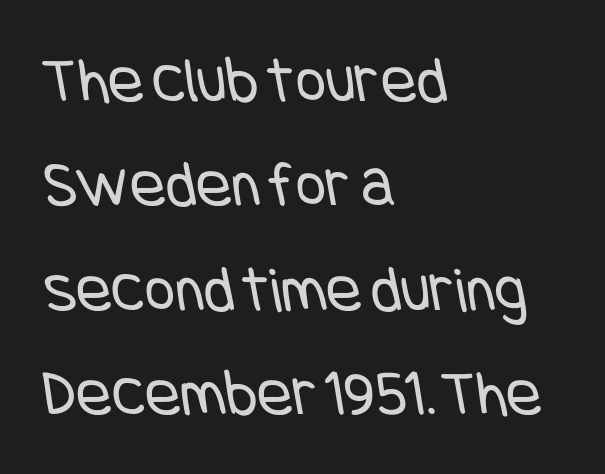
{"serif": "no", "bold": "no", "weight": "regular", "width": "condensed", "stroke_contrast": "low", "x_height": "large", "underline": "no", "align": "left", "line_spacing": "normal", "line_spacing_ratio": 1.58, "letter_spacing": "normal", "letter_spacing_em": 0.0, "glyph_px": 66}
